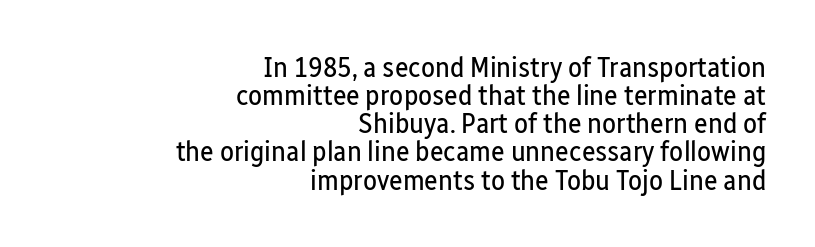
Q: Is the text bold? A: No.
Q: Is the text italic (slanted)? A: No, it is upright.
Q: Is the typeface a serif or a sans-serif typeface? A: Sans-serif.
Q: Is the text underlined? A: No.
Q: How is the paragraph aligned? A: Right-aligned.
Q: Is the spacing between letters normal or unusually wide? A: Normal.
Q: Is the spacing between lines tight, normal or loose? A: Tight.
Q: Width (condensed, normal, or wide)? A: Condensed.
Q: Stroke contrast? A: Low.
Q: x-height? A: Medium.
Q: Monospaced? A: No.
